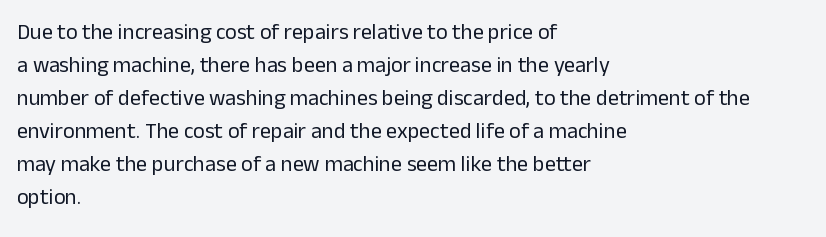
In terms of leading, this rendering sits right in the middle. Quick note: not italic, upright. Stems here are at most as thick as an everyday book face. Letter spacing: default.
